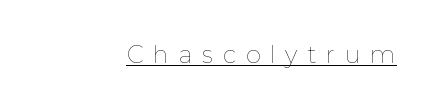
In terms of letterspacing, this is a distinctly airy, spread setting. Nothing heavy about these letters — not bold at all. Italic: no, the glyphs are upright roman. In designer terms, the underline attribute is active on this setting.
